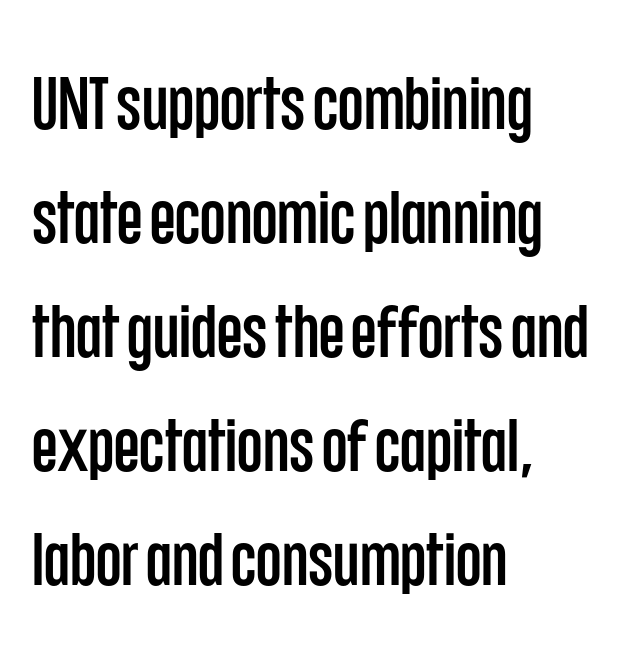
The image shows 74 px condensed sans-serif type, upright; set left-aligned, normal line spacing (1.54x), normal letter spacing, not underlined; low stroke contrast and a large x-height.
